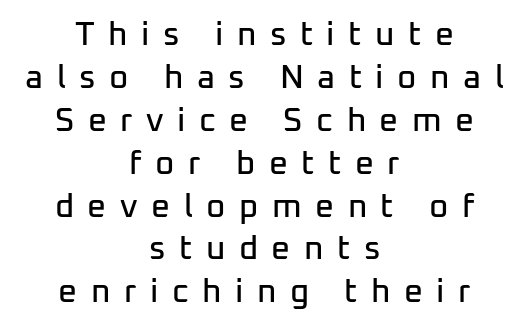
Q: Is the text italic (slanted)? A: No, it is upright.
Q: Is the typeface a serif or a sans-serif typeface? A: Sans-serif.
Q: Is the text underlined? A: No.
Q: How is the paragraph aligned? A: Centered.
Q: Is the spacing between letters normal or unusually wide? A: Unusually wide.
Q: Is the spacing between lines tight, normal or loose? A: Normal.
Q: Width (condensed, normal, or wide)? A: Normal.
Q: Stroke contrast? A: Low.
Q: x-height? A: Medium.
Q: Monospaced? A: No.
